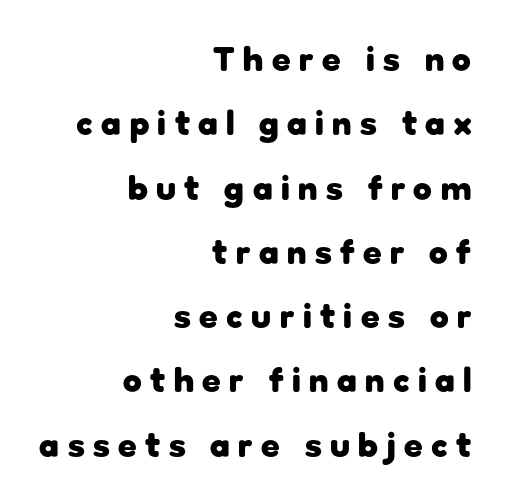
Look at the bottom of the vertical strokes: they stop flat, with no serifs. You could not count columns in this text — the font is proportionally spaced. The glyphs are unaccompanied by any horizontal stroke below them. No italicization has been applied; the sample stays upright. The paragraph shown leans on its right margin.
